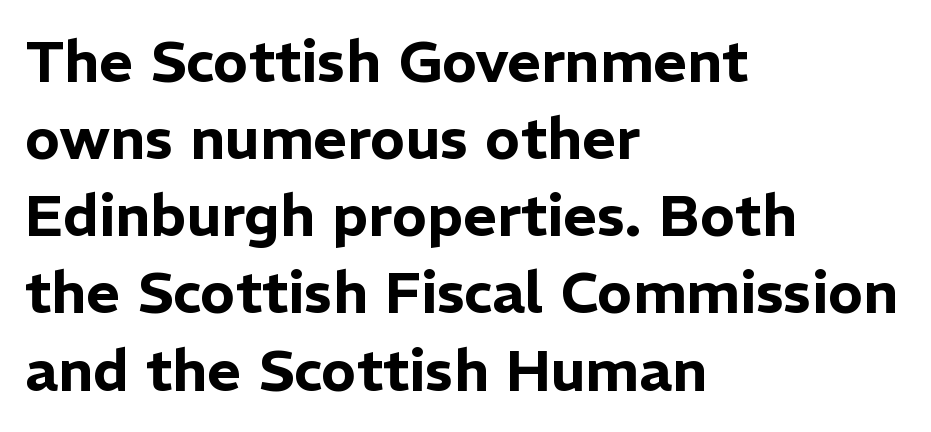
The image shows 58 px sans-serif type, upright; set left-aligned, normal line spacing (1.33x), normal letter spacing, not underlined; low stroke contrast and a medium x-height.
